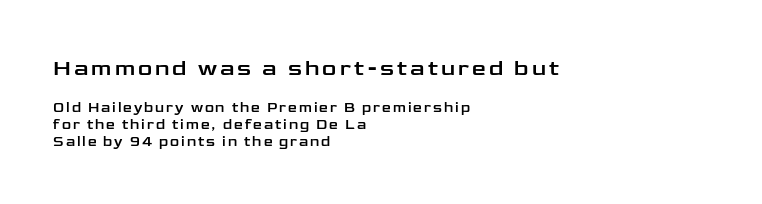
The image shows 22 px text type, upright; set left-aligned, line spacing 1.23x, not underlined; the first (top) block is 1.57x larger.
